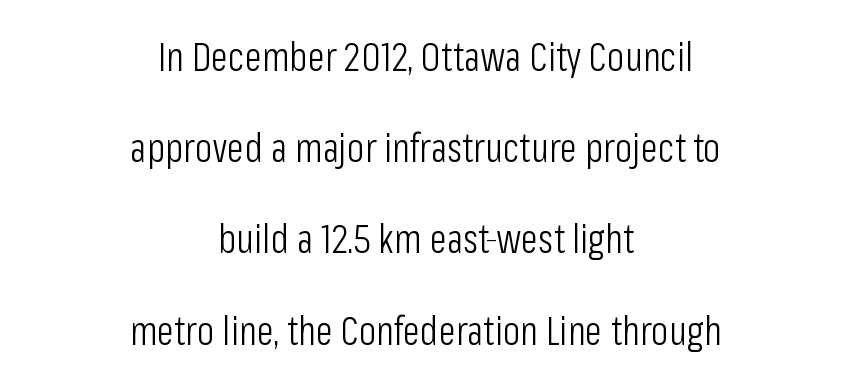
{"serif": "no", "italic": "no", "bold": "no", "weight": "light", "width": "condensed", "stroke_contrast": "low", "x_height": "medium", "monospaced": "no", "underline": "no", "align": "center", "line_spacing": "loose", "line_spacing_ratio": 2.28, "letter_spacing": "normal", "letter_spacing_em": 0.0, "glyph_px": 40}
